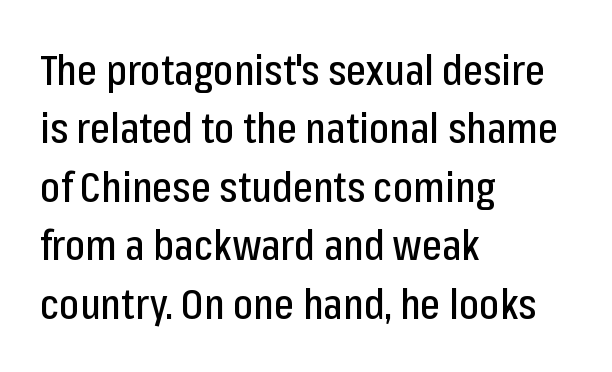
Q: Is the text italic (slanted)? A: No, it is upright.
Q: Is the typeface a serif or a sans-serif typeface? A: Sans-serif.
Q: Is the text underlined? A: No.
Q: How is the paragraph aligned? A: Left-aligned.
Q: Is the spacing between letters normal or unusually wide? A: Normal.
Q: Is the spacing between lines tight, normal or loose? A: Normal.
Q: Width (condensed, normal, or wide)? A: Condensed.
Q: Stroke contrast? A: Low.
Q: x-height? A: Medium.
Q: Monospaced? A: No.
